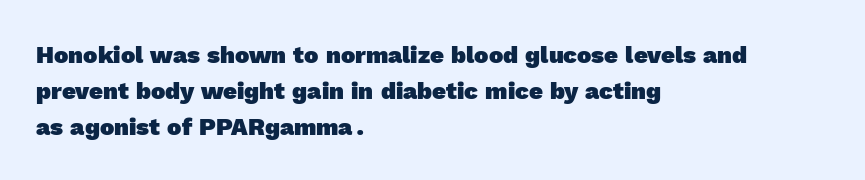
{"bold": "yes", "underline": "no", "align": "left", "line_spacing": "normal", "line_spacing_ratio": 1.5, "letter_spacing": "normal", "letter_spacing_em": 0.0, "glyph_px": 24}
